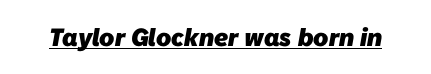
The tracking reads as untouched default to a designer's eye. Students, this is bold: see how much ink each stroke carries. Emphasis is given by a line drawn under the lettering.
